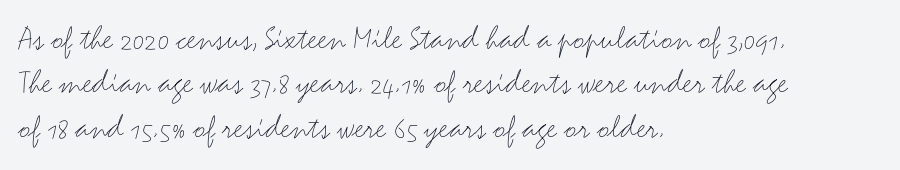
The image shows 35 px light, wide sans-serif type; set left-aligned, normal line spacing (1.27x), normal letter spacing, not underlined; medium stroke contrast and a small x-height.
